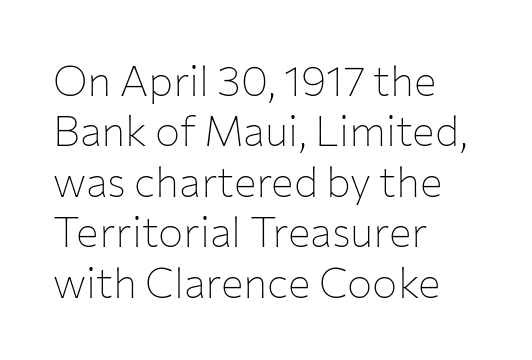
Q: Is the text bold? A: No.
Q: Is the text italic (slanted)? A: No, it is upright.
Q: Is the typeface a serif or a sans-serif typeface? A: Sans-serif.
Q: Is the text underlined? A: No.
Q: How is the paragraph aligned? A: Left-aligned.
Q: Is the spacing between letters normal or unusually wide? A: Normal.
Q: Width (condensed, normal, or wide)? A: Normal.
Q: Stroke contrast? A: Low.
Q: x-height? A: Medium.
Q: Monospaced? A: No.
